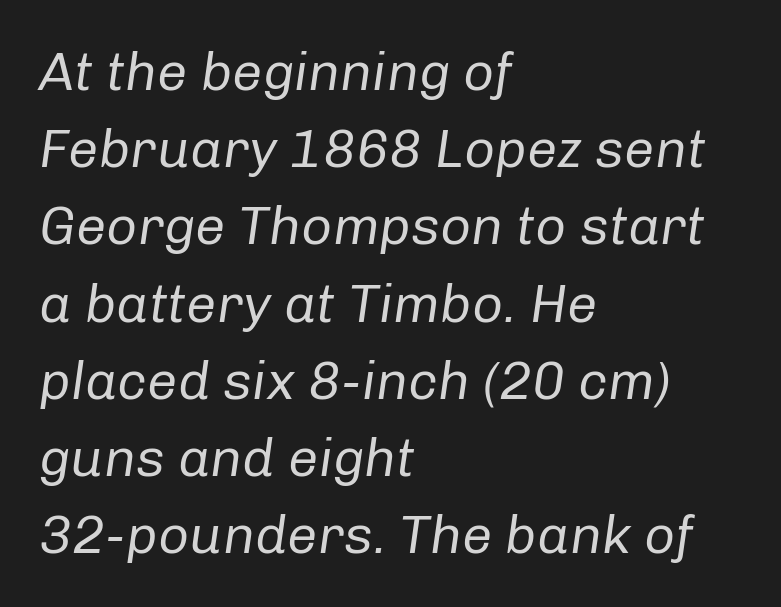
{"italic": "yes", "lean": "right", "slant_degrees": 8, "bold": "no", "weight": "regular", "width": "normal", "stroke_contrast": "low", "x_height": "medium", "monospaced": "no", "underline": "no", "align": "left", "line_spacing": "normal", "line_spacing_ratio": 1.43, "letter_spacing": "normal", "letter_spacing_em": 0.0, "glyph_px": 54}
